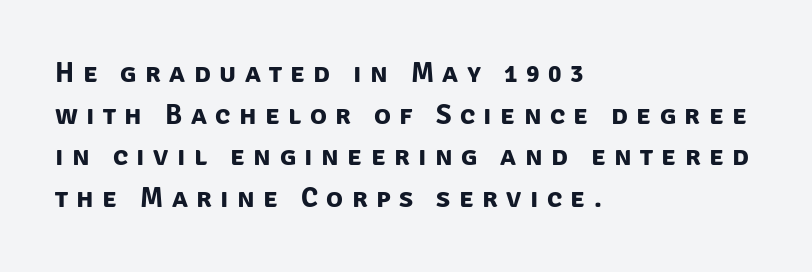
{"serif": "no", "bold": "yes", "weight": "bold", "width": "normal", "stroke_contrast": "low", "x_height": "large", "monospaced": "no", "underline": "no", "align": "left", "line_spacing": "normal", "line_spacing_ratio": 1.49, "letter_spacing": "wide", "letter_spacing_em": 0.3, "glyph_px": 28}
